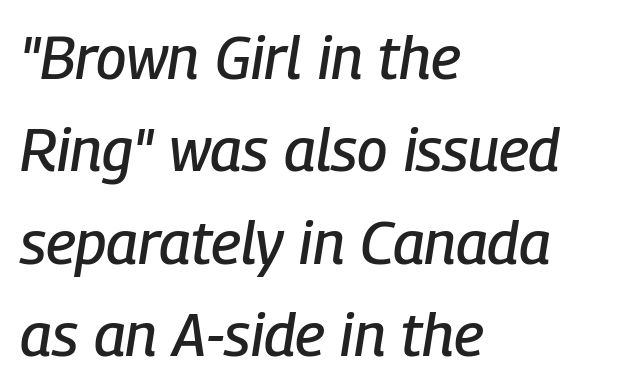
The image shows 60 px condensed type, italic (leaning right); set left-aligned, normal line spacing (1.54x), normal letter spacing, not underlined; low stroke contrast and a medium x-height.
